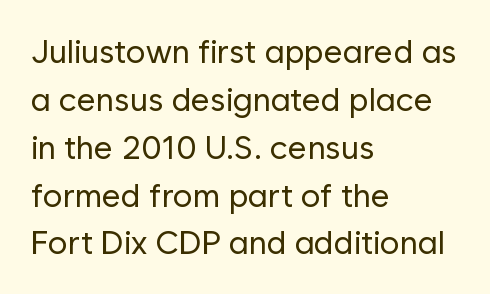
Casual observation: everything's shoved over to the left. Classification — sans serif. The typography opts for an upright posture over an oblique one. Here the designer chose a conventional face with non-uniform glyph widths. The rendering uses a moderate line-height, typical for paragraphs.
